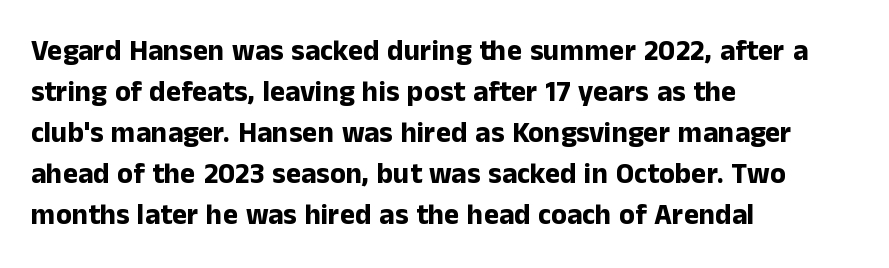
The image shows 29 px bold sans-serif type, upright; set left-aligned, normal line spacing (1.41x), normal letter spacing, not underlined; low stroke contrast and a medium x-height.
